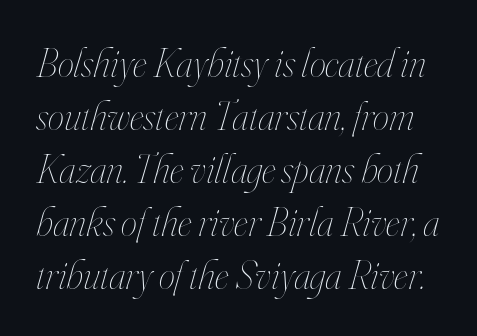
Looks like regular typesetting: each glyph gets only the width it needs. Descender tails drop into unmarked territory. The space between consecutive lines is moderate. These lines were composed using italics. No letter is thick-stroked: the sample isn't bold. The line texture is even and compact thanks to regular tracking.
